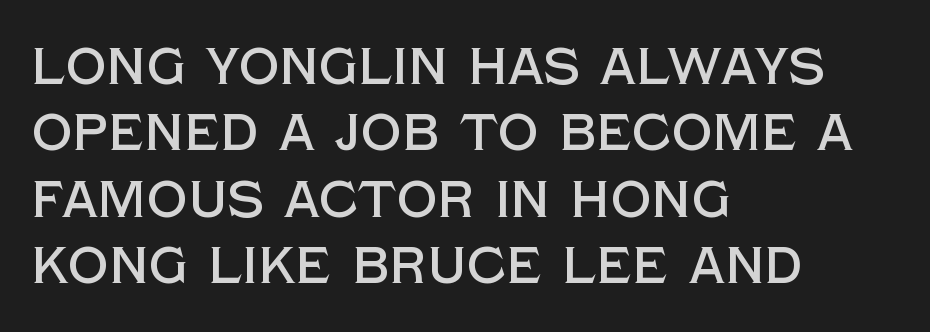
The image shows 51 px sans-serif type, upright; set left-aligned, normal line spacing (1.3x), normal letter spacing, not underlined; a large x-height.
